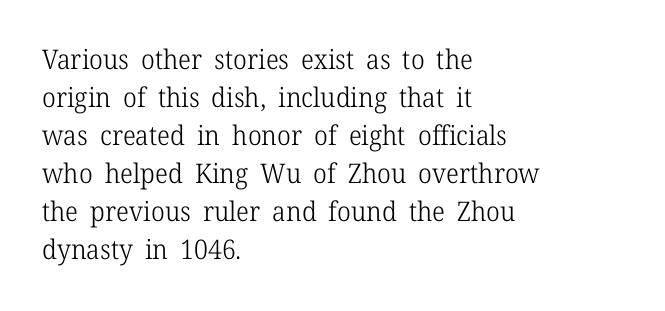
Q: Is the text bold? A: No.
Q: Is the text italic (slanted)? A: No, it is upright.
Q: Is the text underlined? A: No.
Q: How is the paragraph aligned? A: Left-aligned.
Q: Is the spacing between letters normal or unusually wide? A: Normal.
Q: Is the spacing between lines tight, normal or loose? A: Normal.
